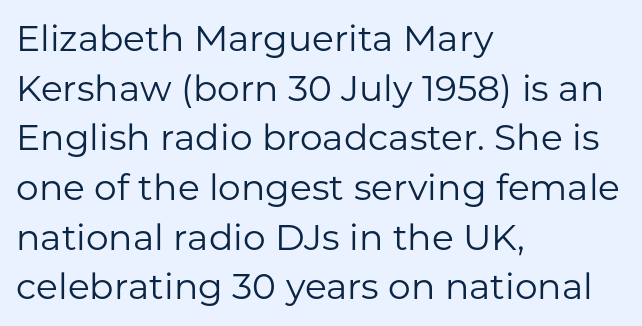
Looks like regular typesetting: each glyph gets only the width it needs. Spacing between characters is what you'd get straight out of the box. Notice how the passage keeps a crisp vertical edge on the left only. Stroke mass is kept to a normal reading level or below. If you measured baseline to baseline, you'd find a middling distance.
